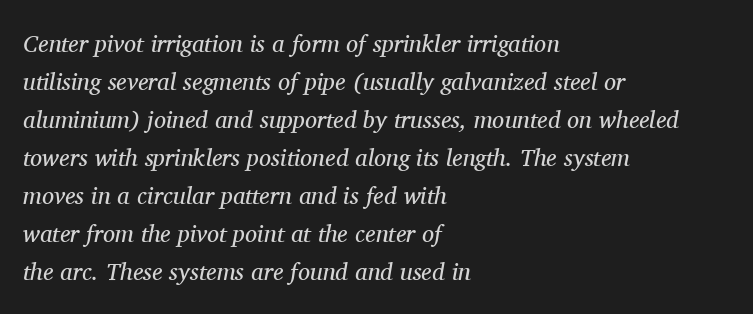
Q: Is the text bold? A: No.
Q: Is the text italic (slanted)? A: Yes, it leans right by about 11 degrees.
Q: Is the text underlined? A: No.
Q: How is the paragraph aligned? A: Left-aligned.
Q: Is the spacing between letters normal or unusually wide? A: Normal.
Q: Is the spacing between lines tight, normal or loose? A: Normal.
